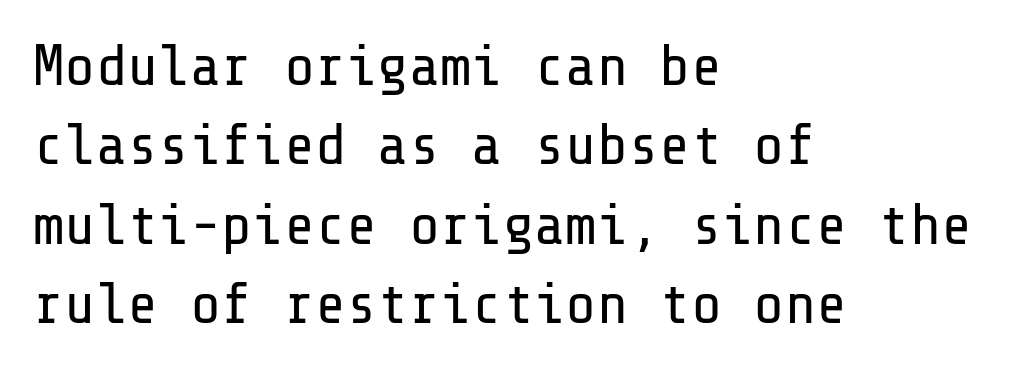
A typesetter would label this face a sans. The letters stand upright; this is a roman face. Stems here are at most as thick as an everyday book face. How are the letters spaced? Ordinarily, with no added tracking. Nobody drew a line under any word here.
